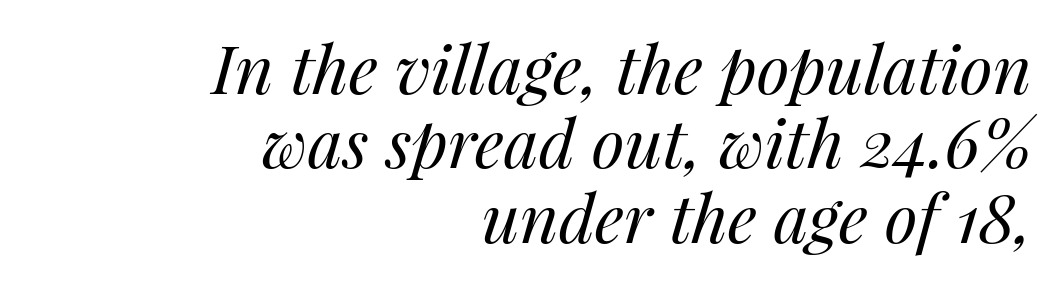
Observe the lean: these are italic letterforms. If you drew a ruler down the right edge, every line would touch it. How would I describe the line gaps? Narrow and economical. Between one letter and the next there's only the usual sliver of space. Stem width sits at or under what a default text font uses.
